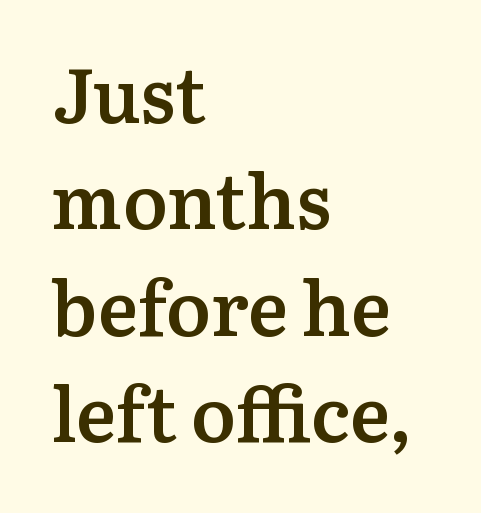
The image shows 75 px semibold serif type, upright; set left-aligned, normal line spacing (1.42x), normal letter spacing, not underlined; medium stroke contrast and a medium x-height.
